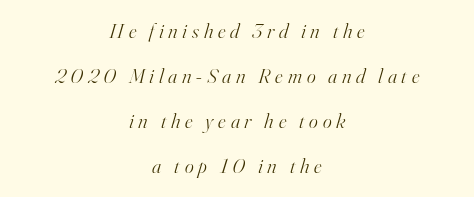
Q: Is the text bold? A: No.
Q: Is the text italic (slanted)? A: Yes, it leans right by about 16 degrees.
Q: Is the text underlined? A: No.
Q: How is the paragraph aligned? A: Centered.
Q: Is the spacing between letters normal or unusually wide? A: Unusually wide.
Q: Is the spacing between lines tight, normal or loose? A: Loose.
